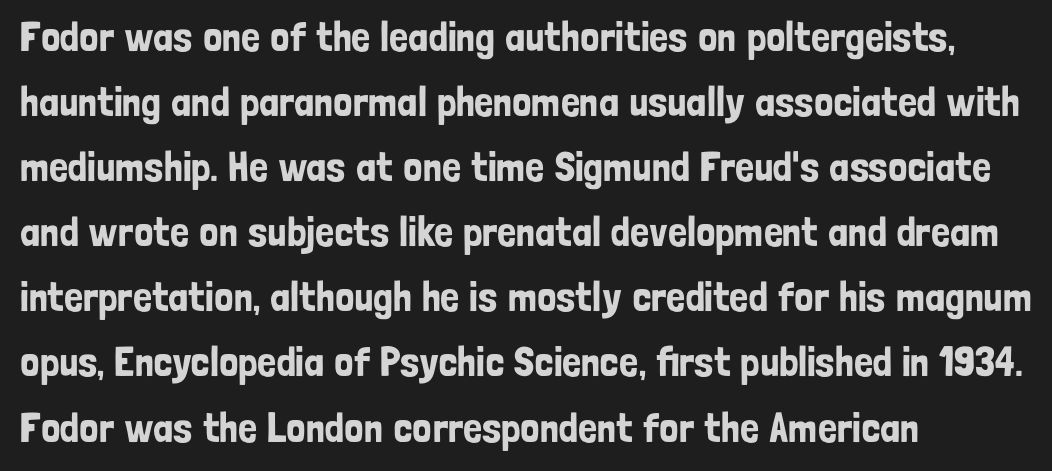
The image shows 42 px condensed sans-serif type, upright; set left-aligned, normal line spacing (1.55x), normal letter spacing, not underlined; low stroke contrast and a medium x-height.
